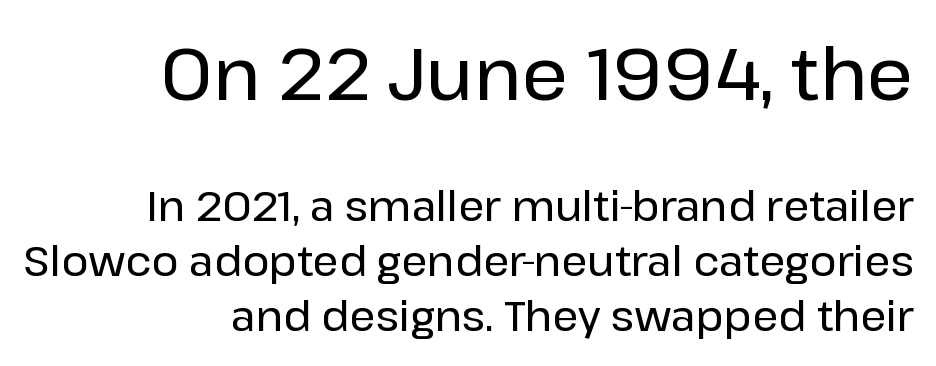
Q: Is the text italic (slanted)? A: No, it is upright.
Q: Is the typeface a serif or a sans-serif typeface? A: Sans-serif.
Q: Is the text underlined? A: No.
Q: How is the paragraph aligned? A: Right-aligned.
Q: Is the spacing between letters normal or unusually wide? A: Normal.
Q: Is the spacing between lines tight, normal or loose? A: Normal.
Q: Which block of text is set in a larger size, the first (top) or the second (bottom)? A: The first (top) one.
Q: Width (condensed, normal, or wide)? A: Normal.
Q: Stroke contrast? A: Low.
Q: x-height? A: Medium.
Q: Monospaced? A: No.
